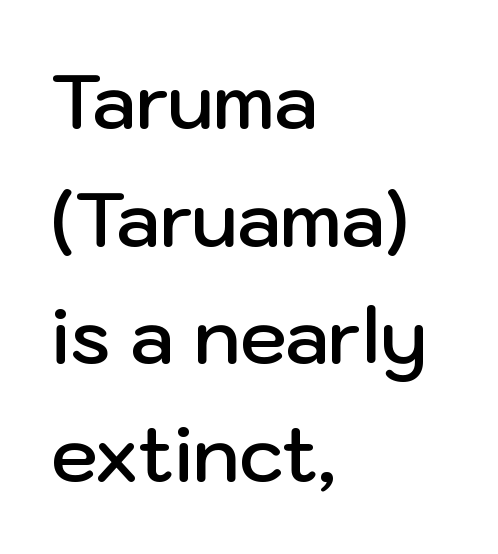
Proportional: the letters do not fall into vertical columns. A typesetter would label this face a sans. How are the letters spaced? Ordinarily, with no added tracking. Rows of type keep a routine distance in the vertical direction.
